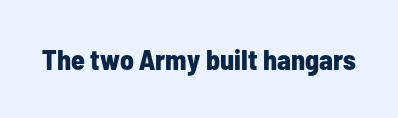
{"serif": "no", "italic": "no", "bold": "yes", "weight": "bold", "width": "condensed", "stroke_contrast": "low", "x_height": "medium", "monospaced": "no", "underline": "no", "letter_spacing": "normal", "letter_spacing_em": 0.0, "glyph_px": 28}
